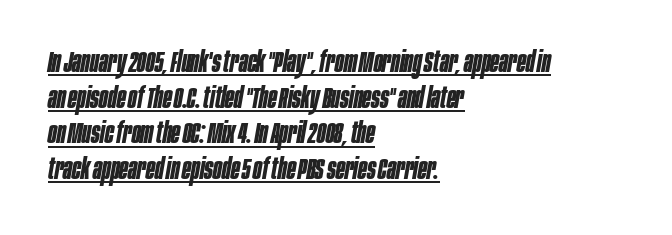
The image shows 29 px bold, condensed type, italic (leaning right); set left-aligned, line spacing 1.23x, normal letter spacing, underlined; low stroke contrast and a large x-height.
